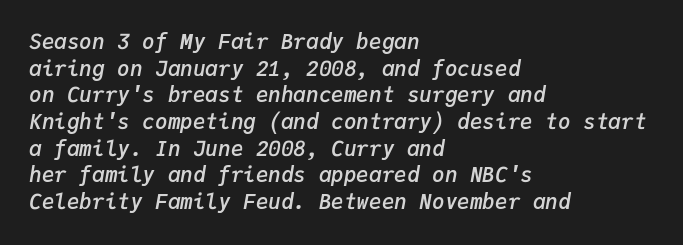
The image shows 21 px text type, italic (leaning right); set left-aligned, normal line spacing (1.27x), normal letter spacing, not underlined.
